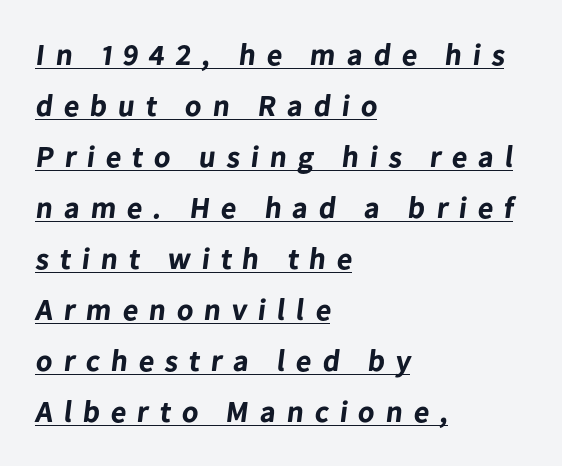
The tracking reads as deliberately expanded to a designer's eye. Students, observe the line beneath the letters — that is underlining. Each line starts at the same left margin while the right side varies. Regarding serifs, this sample does without them. Strokes here are thick enough to call this a true bold.
